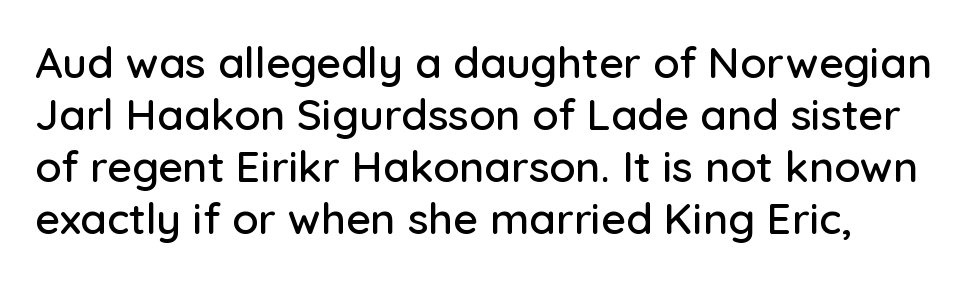
{"serif": "no", "italic": "no", "width": "normal", "stroke_contrast": "low", "x_height": "medium", "monospaced": "no", "underline": "no", "line_spacing_ratio": 1.21, "letter_spacing": "normal", "letter_spacing_em": 0.0, "glyph_px": 43}
